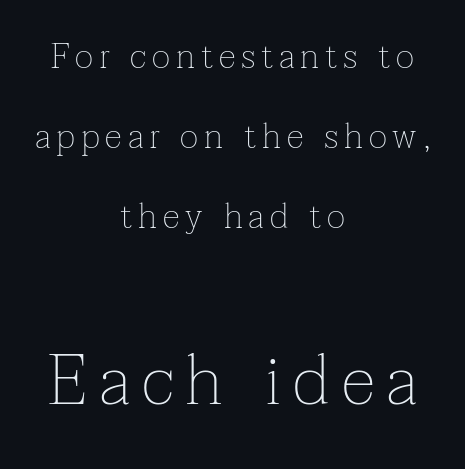
The image shows 70 px thin serif type, upright; set centered, loose line spacing (2.28x), not underlined; the second (bottom) block is 2.0x larger; low stroke contrast and a medium x-height.
